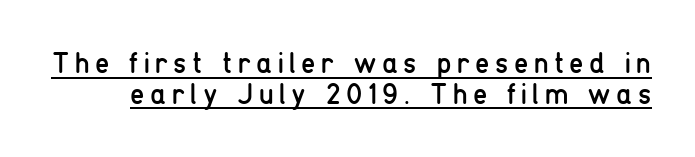
Q: Is the text bold? A: No.
Q: Is the text italic (slanted)? A: No, it is upright.
Q: Is the typeface a serif or a sans-serif typeface? A: Sans-serif.
Q: Is the text underlined? A: Yes.
Q: Is the spacing between lines tight, normal or loose? A: Tight.
Q: Width (condensed, normal, or wide)? A: Condensed.
Q: Stroke contrast? A: Low.
Q: x-height? A: Medium.
Q: Monospaced? A: No.
